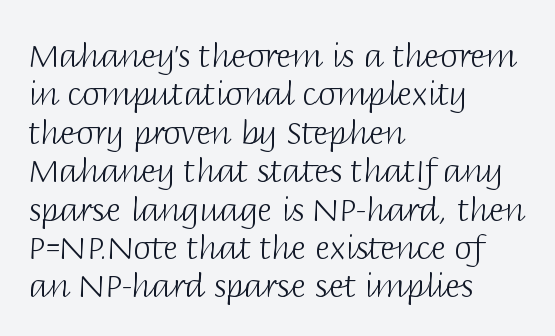
{"serif": "no", "italic": "no", "bold": "no", "weight": "light", "width": "normal", "stroke_contrast": "low", "x_height": "large", "monospaced": "no", "underline": "no", "align": "left", "line_spacing_ratio": 1.2, "letter_spacing": "normal", "letter_spacing_em": 0.0, "glyph_px": 32}
